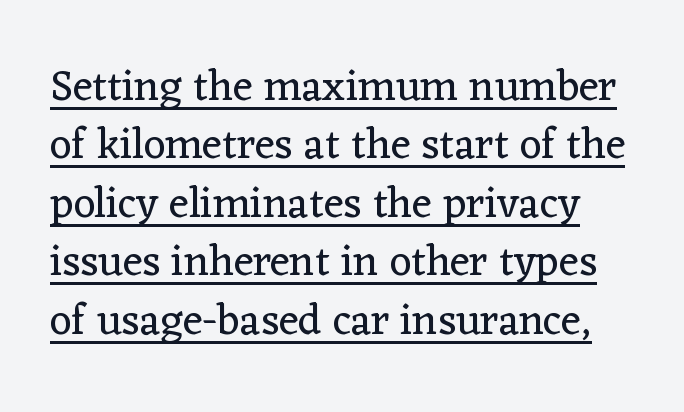
The image shows 43 px regular-weight serif type, upright; set normal line spacing (1.36x), normal letter spacing, underlined; low stroke contrast and a medium x-height.
